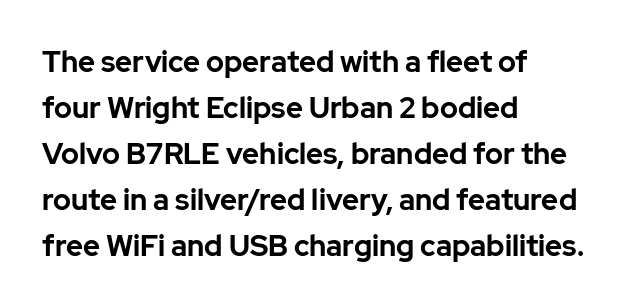
Q: Is the text bold? A: Yes.
Q: Is the text italic (slanted)? A: No, it is upright.
Q: Is the typeface a serif or a sans-serif typeface? A: Sans-serif.
Q: Is the text underlined? A: No.
Q: How is the paragraph aligned? A: Left-aligned.
Q: Is the spacing between letters normal or unusually wide? A: Normal.
Q: Is the spacing between lines tight, normal or loose? A: Normal.
Q: Width (condensed, normal, or wide)? A: Normal.
Q: Stroke contrast? A: Low.
Q: x-height? A: Medium.
Q: Monospaced? A: No.
